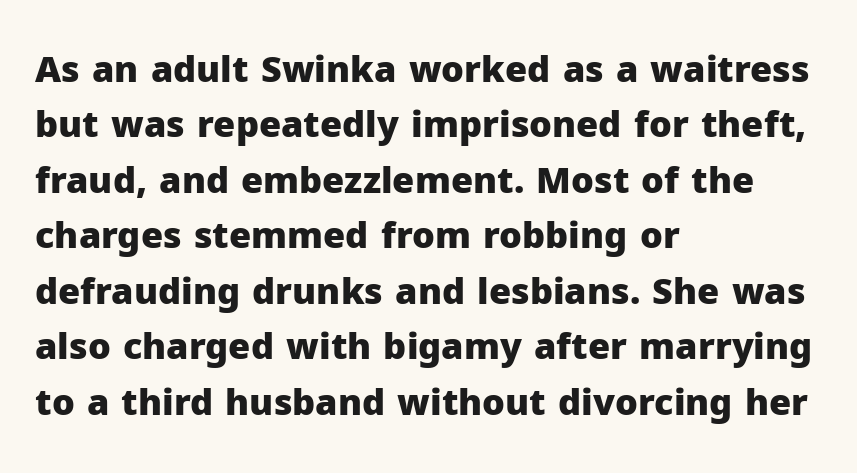
Q: Is the text bold? A: Yes.
Q: Is the text italic (slanted)? A: No, it is upright.
Q: Is the typeface a serif or a sans-serif typeface? A: Sans-serif.
Q: Is the text underlined? A: No.
Q: How is the paragraph aligned? A: Left-aligned.
Q: Is the spacing between letters normal or unusually wide? A: Normal.
Q: Is the spacing between lines tight, normal or loose? A: Normal.
Q: Width (condensed, normal, or wide)? A: Normal.
Q: Stroke contrast? A: Low.
Q: x-height? A: Medium.
Q: Monospaced? A: No.
